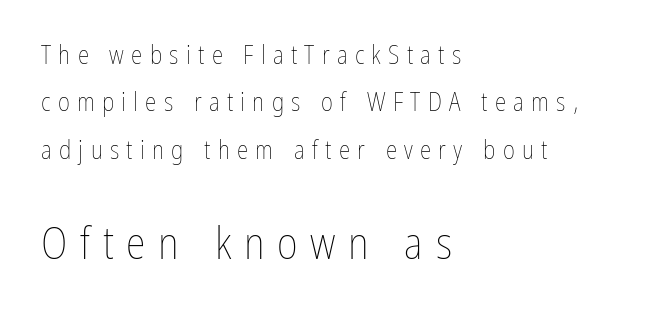
{"italic": "no", "bold": "no", "weight": "thin", "width": "condensed", "stroke_contrast": "low", "x_height": "medium", "monospaced": "no", "underline": "no", "align": "left", "line_spacing_ratio": 1.82, "letter_spacing": "wide", "letter_spacing_em": 0.28, "larger_block": "second", "size_ratio": 1.73, "glyph_px": 45}
